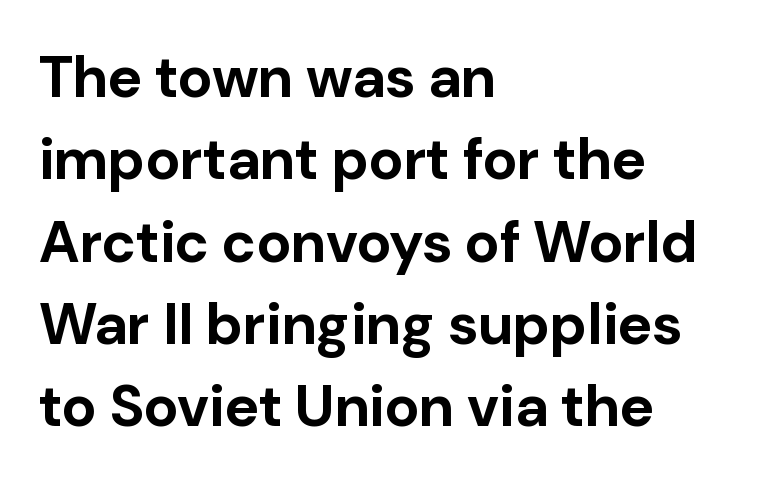
The image shows 58 px bold sans-serif type, upright; set left-aligned, normal line spacing (1.42x), normal letter spacing, not underlined; low stroke contrast and a medium x-height.
